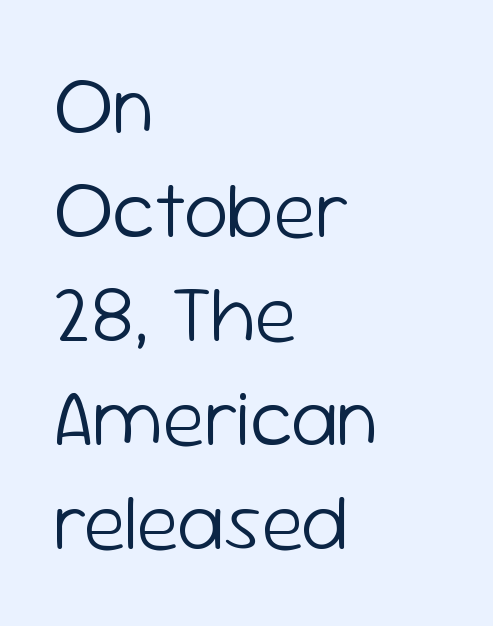
Q: Is the text bold? A: No.
Q: Is the text italic (slanted)? A: No, it is upright.
Q: Is the typeface a serif or a sans-serif typeface? A: Sans-serif.
Q: Is the text underlined? A: No.
Q: How is the paragraph aligned? A: Left-aligned.
Q: Is the spacing between letters normal or unusually wide? A: Normal.
Q: Is the spacing between lines tight, normal or loose? A: Normal.
Q: Width (condensed, normal, or wide)? A: Normal.
Q: Stroke contrast? A: Low.
Q: x-height? A: Medium.
Q: Monospaced? A: No.
